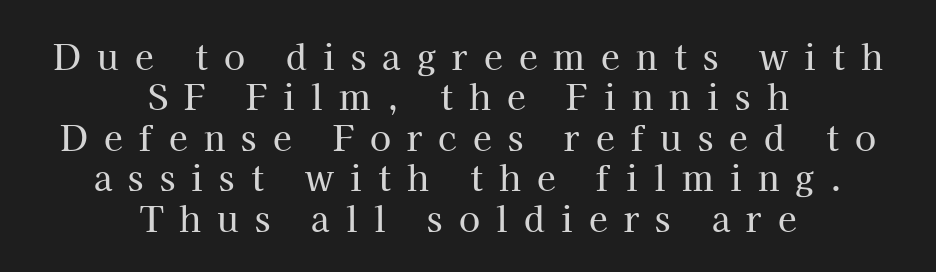
{"serif": "yes", "italic": "no", "width": "normal", "stroke_contrast": "high", "x_height": "medium", "monospaced": "no", "underline": "no", "align": "center", "line_spacing_ratio": 1.19, "letter_spacing": "wide", "letter_spacing_em": 0.48, "glyph_px": 34}
